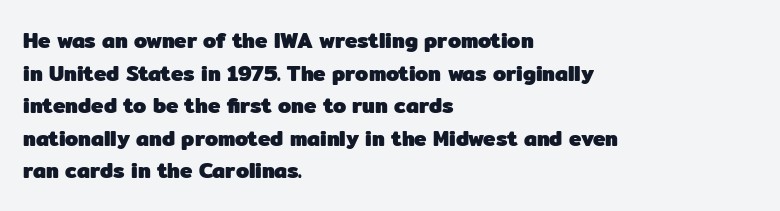
The rendering anchors every line to the left-hand side. In terms of posture, this sample is upright. This sample uses plain, unmodified letter spacing. The gap between lines stays unmarked.
